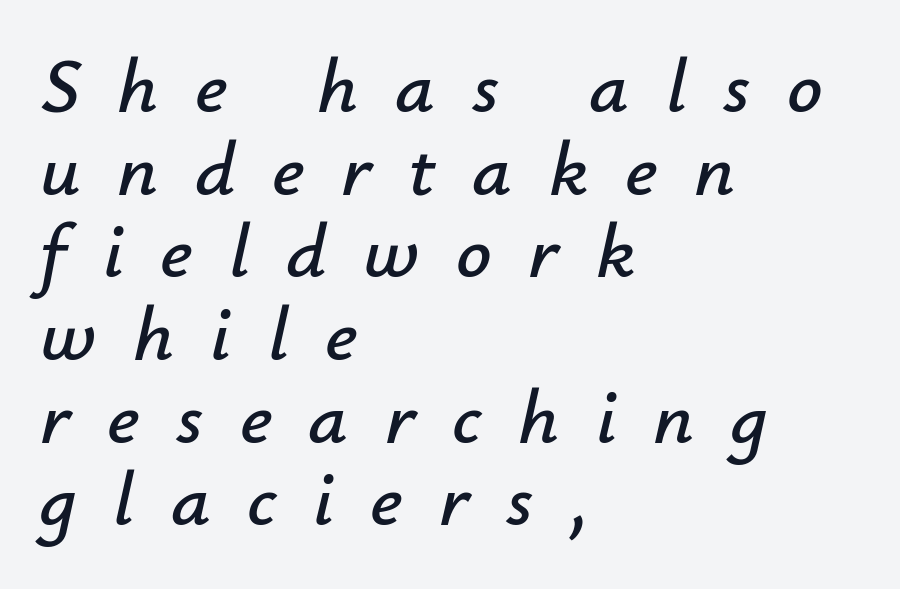
The image shows 78 px text type, italic (leaning right); set left-aligned, tight line spacing (1.06x), unusually wide letter spacing (+0.47 em), not underlined; low stroke contrast and a small x-height.
